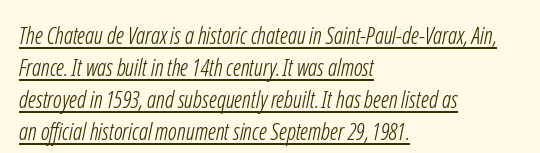
The image shows 23 px text type; set left-aligned, normal line spacing (1.39x), normal letter spacing, underlined.
